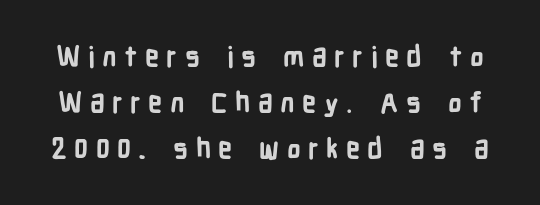
On the weight axis this lands at bold, roughly 700. Leading matches the norm, producing a regular column. Proportional: the letters do not fall into vertical columns. A typesetter would call this heavily tracked-out type.
